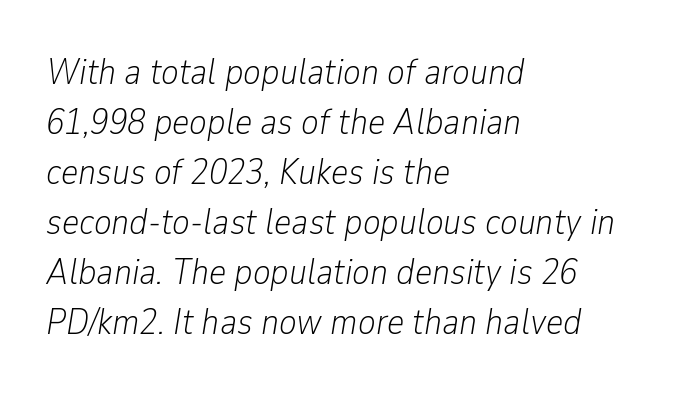
The ragged edge is on the right, which tells us the setting is flush left. This rendering features lettering with no underline. The passage shown has conventional tracking throughout. Compared with ordinary roman type, these characters are visibly tilted. Varying glyph widths throughout — classic text-font behaviour. One glance says typical: line gaps are just what's usual.
